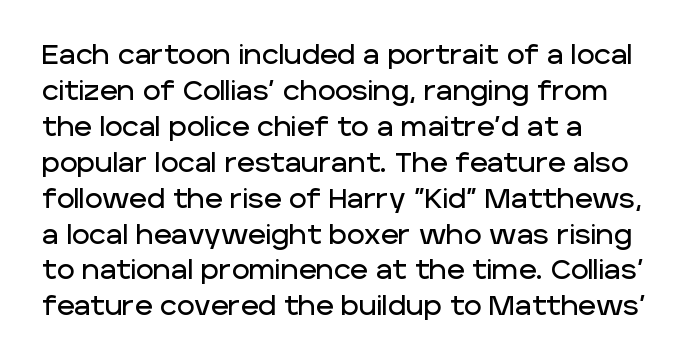
{"italic": "no", "underline": "no", "align": "left", "line_spacing": "normal", "line_spacing_ratio": 1.33, "letter_spacing": "normal", "letter_spacing_em": 0.0, "glyph_px": 27}
